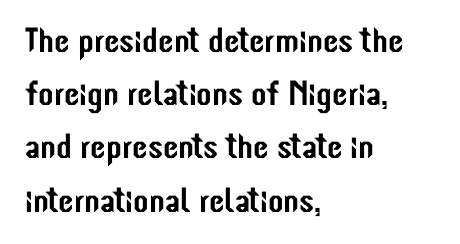
The rendering uses natural spacing where letterforms have individual widths. Nobody touched the tracking dial on this one. Nope, not italic — everything's standing straight. The space directly below the letters is spotless.
